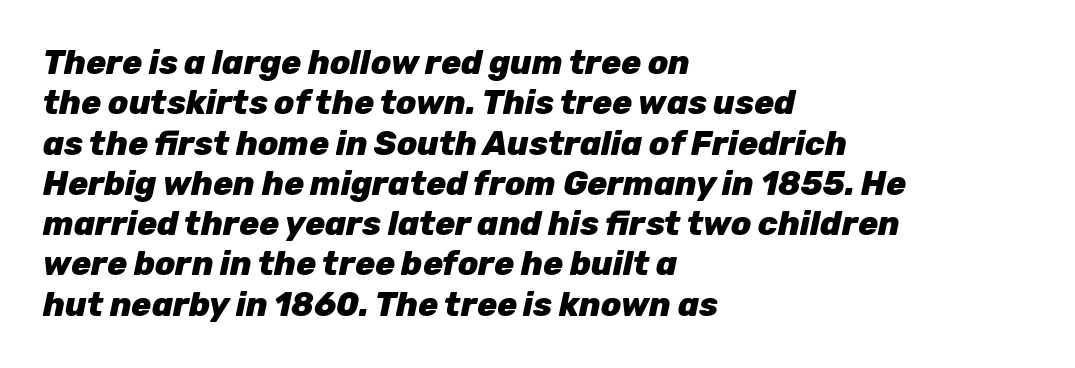
Observe the ordinary spacing: letters are neighbours, not strangers. Strokes here are thick enough to call this a true bold. Descenders are the only things crossing below the line. Italic? Definitely — the glyphs are oblique.
